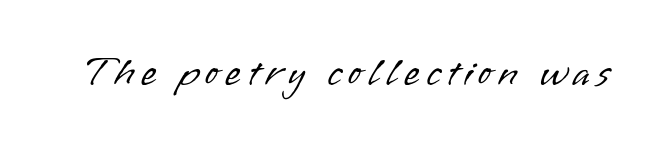
Unbolded letterforms with no extra heft. Each letter keeps its own natural width here, so spacing adapts to shape. The glyphs in this specimen are sans serif.
